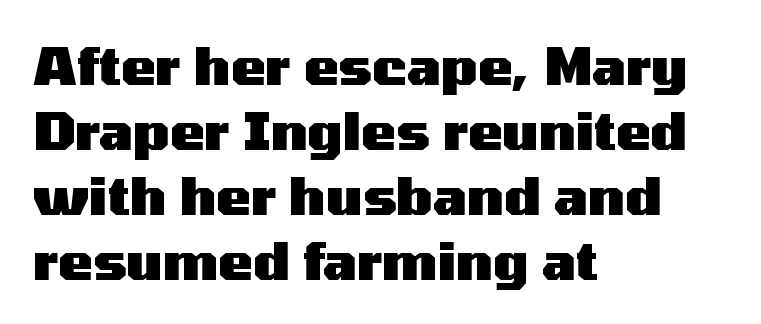
Set as a true bold cut, around the 700 mark. Character widths vary here, with narrow letters taking less room than wide ones. The glyphs in this specimen are sans serif. Descender tails drop into unmarked territory.
